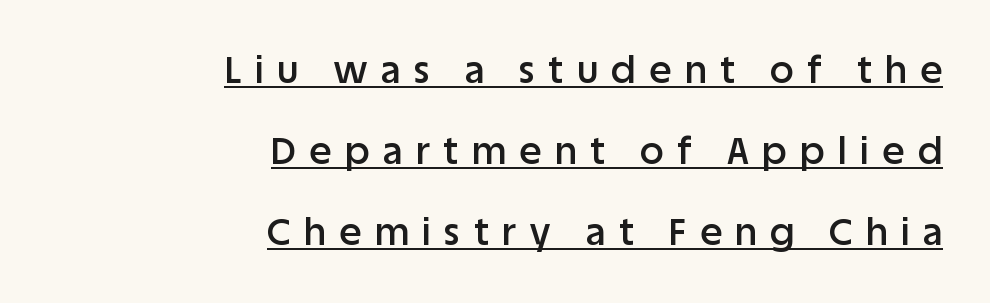
Is there much room between lines? Yes — plenty of vertical air separates them. The lines in this sample share a right terminus and differ only in where they begin. These characters rest on top of a visible drawn line. Each word looks stretched out because of the extra space between its letters. Posture: upright roman.
